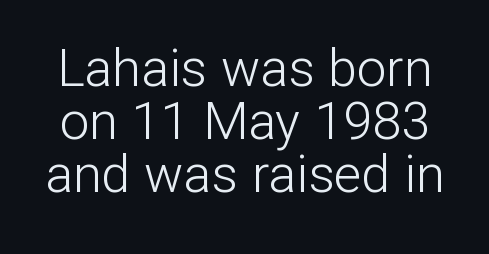
Any mark beneath the type? The region is blank. The typeface chosen for these lines omits serifs. The letters advance in unequal steps, a hallmark of proportional type. Summary of weight: not heavy and not bold.
